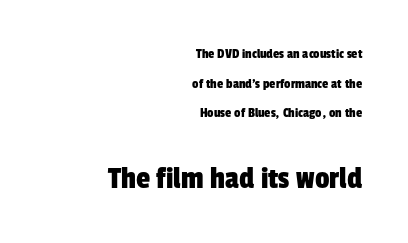
{"serif": "no", "width": "condensed", "stroke_contrast": "low", "x_height": "medium", "monospaced": "no", "underline": "no", "align": "right", "line_spacing": "loose", "line_spacing_ratio": 2.12, "letter_spacing": "normal", "letter_spacing_em": 0.0, "larger_block": "second", "size_ratio": 2.29, "glyph_px": 32}
